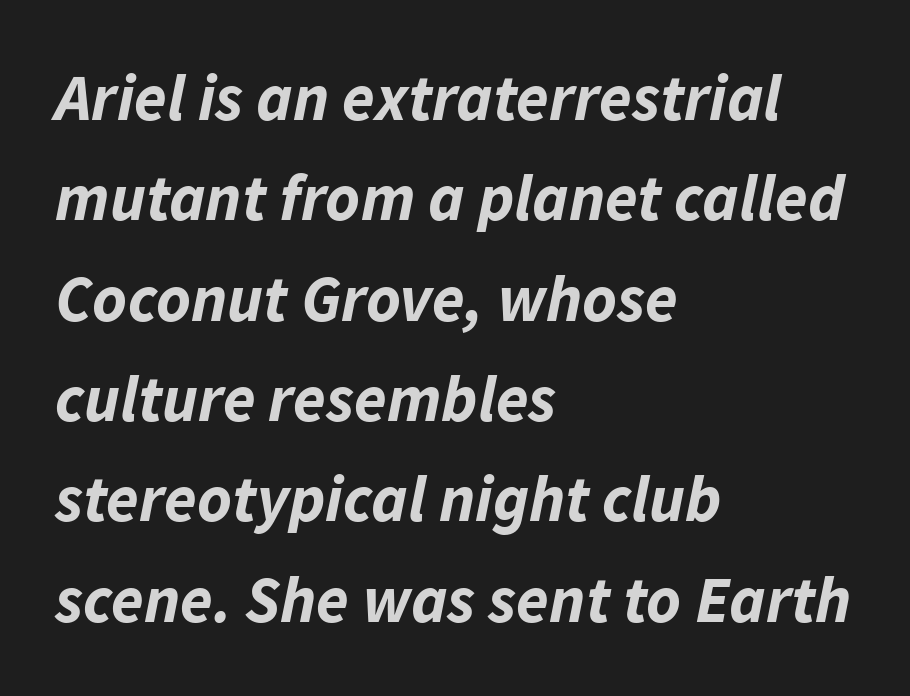
Q: Is the text bold? A: Yes.
Q: Is the text italic (slanted)? A: Yes, it leans right by about 11 degrees.
Q: Is the text underlined? A: No.
Q: How is the paragraph aligned? A: Left-aligned.
Q: Is the spacing between letters normal or unusually wide? A: Normal.
Q: Is the spacing between lines tight, normal or loose? A: Normal.
Q: Width (condensed, normal, or wide)? A: Normal.
Q: Stroke contrast? A: Low.
Q: x-height? A: Medium.
Q: Monospaced? A: No.
